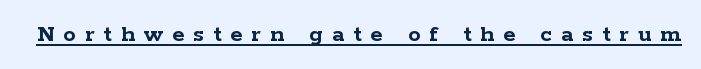
Q: Is the text bold? A: Yes.
Q: Is the text italic (slanted)? A: No, it is upright.
Q: Is the text underlined? A: Yes.
Q: Is the spacing between letters normal or unusually wide? A: Unusually wide.
